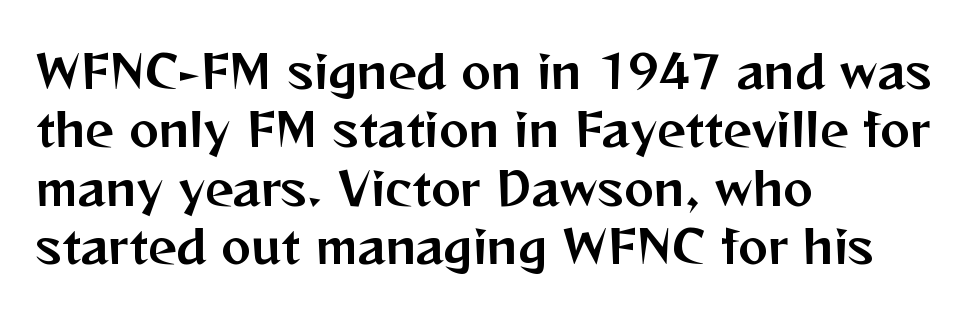
The image shows 45 px sans-serif type, upright; set left-aligned, normal line spacing (1.3x), normal letter spacing, not underlined; medium stroke contrast and a medium x-height.
